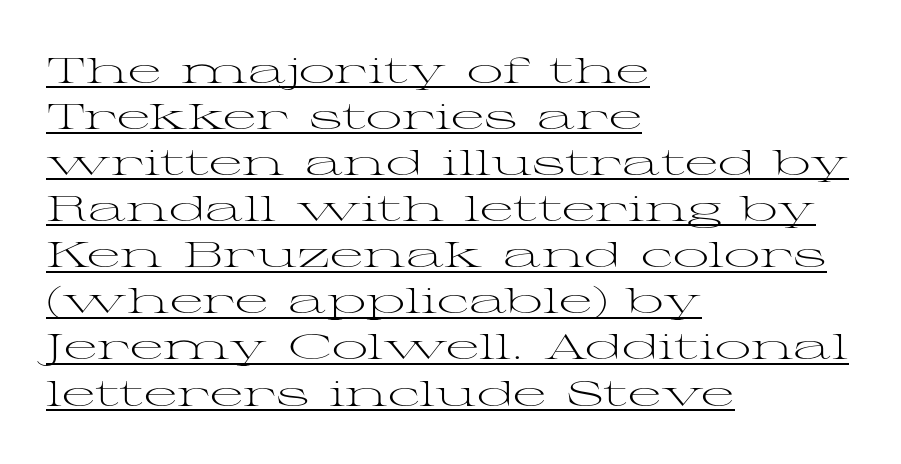
{"serif": "yes", "italic": "no", "bold": "no", "weight": "light", "width": "wide", "stroke_contrast": "medium", "x_height": "medium", "monospaced": "no", "underline": "yes", "align": "left", "line_spacing": "normal", "line_spacing_ratio": 1.28, "letter_spacing": "normal", "letter_spacing_em": 0.0, "glyph_px": 36}
